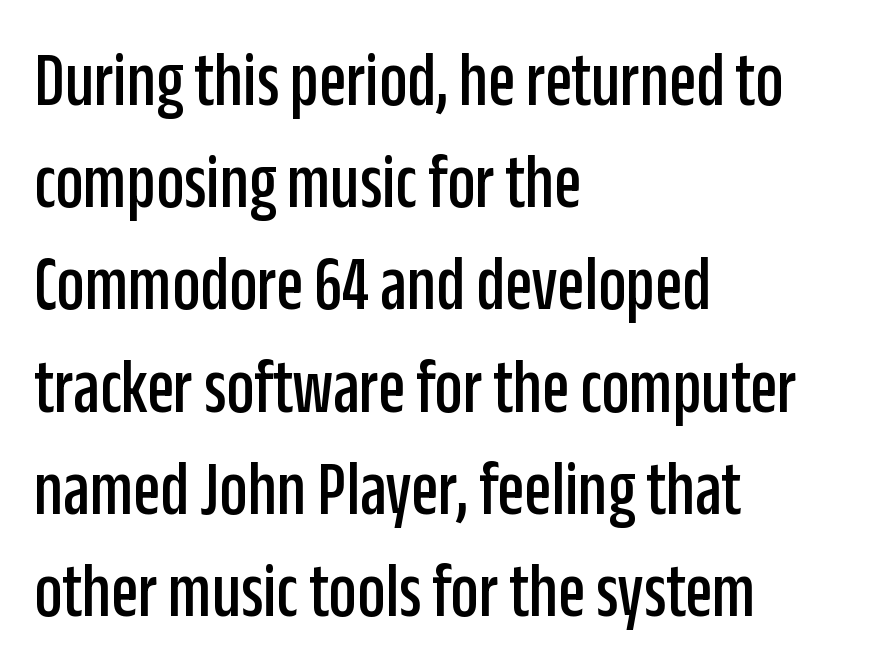
Q: Is the text italic (slanted)? A: No, it is upright.
Q: Is the typeface a serif or a sans-serif typeface? A: Sans-serif.
Q: Is the text underlined? A: No.
Q: How is the paragraph aligned? A: Left-aligned.
Q: Is the spacing between letters normal or unusually wide? A: Normal.
Q: Is the spacing between lines tight, normal or loose? A: Normal.
Q: Width (condensed, normal, or wide)? A: Condensed.
Q: Stroke contrast? A: Low.
Q: x-height? A: Large.
Q: Monospaced? A: No.
